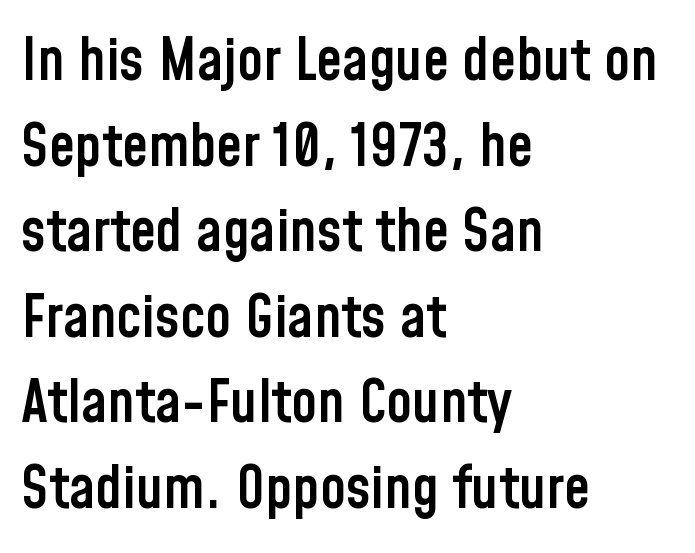
{"serif": "no", "italic": "no", "bold": "semi", "weight": "semibold", "width": "condensed", "stroke_contrast": "low", "x_height": "medium", "monospaced": "no", "underline": "no", "align": "left", "line_spacing": "normal", "line_spacing_ratio": 1.45, "letter_spacing": "normal", "letter_spacing_em": 0.0, "glyph_px": 59}
